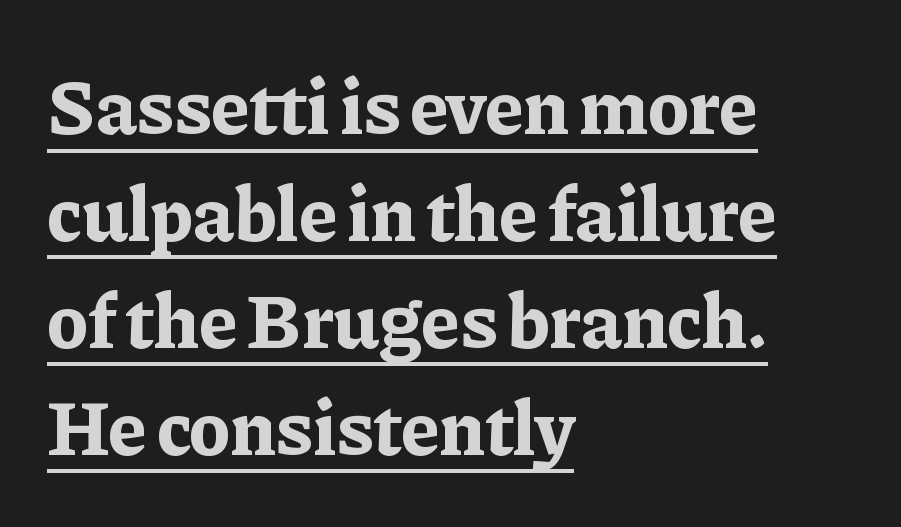
{"serif": "yes", "italic": "no", "bold": "yes", "weight": "bold", "width": "normal", "stroke_contrast": "low", "x_height": "medium", "monospaced": "no", "underline": "yes", "align": "left", "line_spacing": "normal", "line_spacing_ratio": 1.37, "letter_spacing": "normal", "letter_spacing_em": 0.0, "glyph_px": 78}
